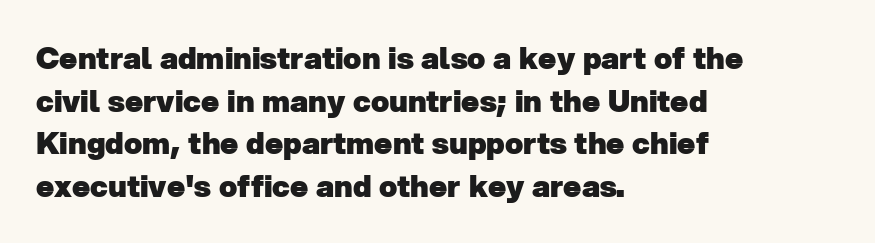
Q: Is the text bold? A: Yes.
Q: Is the typeface a serif or a sans-serif typeface? A: Sans-serif.
Q: Is the text underlined? A: No.
Q: How is the paragraph aligned? A: Left-aligned.
Q: Is the spacing between letters normal or unusually wide? A: Normal.
Q: Is the spacing between lines tight, normal or loose? A: Normal.
Q: Width (condensed, normal, or wide)? A: Normal.
Q: Stroke contrast? A: Low.
Q: x-height? A: Medium.
Q: Monospaced? A: No.
